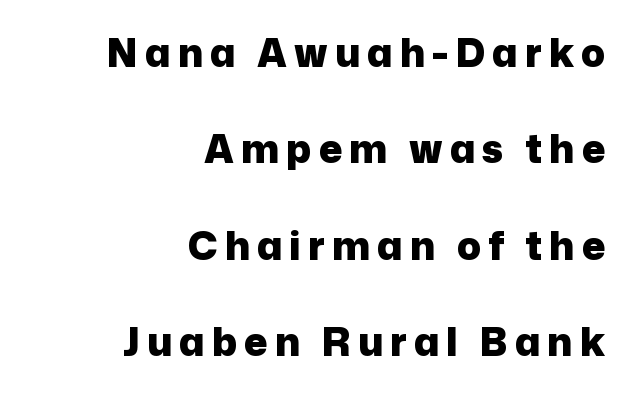
{"serif": "no", "italic": "no", "bold": "yes", "weight": "heavy", "width": "normal", "stroke_contrast": "low", "x_height": "medium", "monospaced": "no", "underline": "no", "align": "right", "line_spacing": "loose", "line_spacing_ratio": 2.47, "glyph_px": 39}
